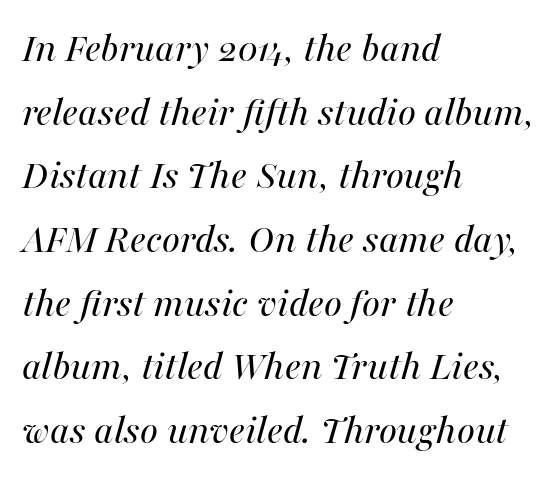
{"italic": "yes", "lean": "right", "slant_degrees": 16, "bold": "no", "weight": "regular", "width": "normal", "stroke_contrast": "medium", "x_height": "medium", "monospaced": "no", "underline": "no", "align": "left", "line_spacing": "normal", "line_spacing_ratio": 1.48, "letter_spacing": "normal", "letter_spacing_em": 0.0, "glyph_px": 43}
